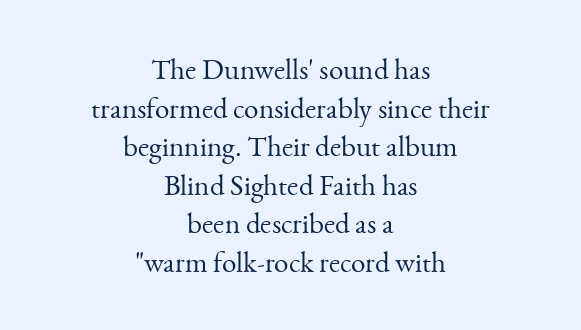
Q: Is the text bold? A: No.
Q: Is the text italic (slanted)? A: No, it is upright.
Q: Is the typeface a serif or a sans-serif typeface? A: Serif.
Q: Is the text underlined? A: No.
Q: How is the paragraph aligned? A: Centered.
Q: Is the spacing between letters normal or unusually wide? A: Normal.
Q: Is the spacing between lines tight, normal or loose? A: Normal.
Q: Width (condensed, normal, or wide)? A: Normal.
Q: Stroke contrast? A: Medium.
Q: x-height? A: Small.
Q: Monospaced? A: No.
